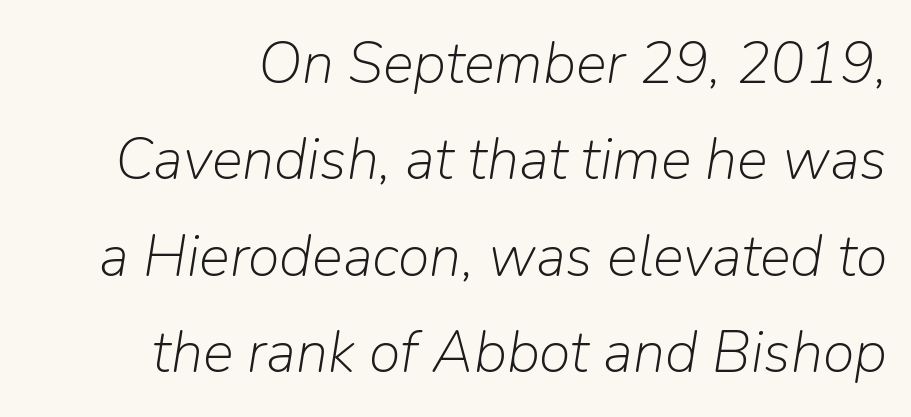
{"italic": "yes", "lean": "right", "slant_degrees": 9, "bold": "no", "weight": "light", "width": "normal", "stroke_contrast": "low", "x_height": "medium", "monospaced": "no", "underline": "no", "line_spacing": "normal", "line_spacing_ratio": 1.66, "letter_spacing": "normal", "letter_spacing_em": 0.0, "glyph_px": 58}
